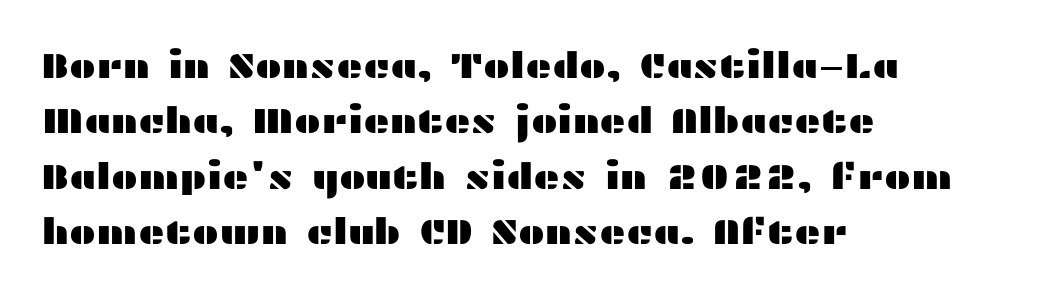
{"serif": "no", "italic": "no", "width": "wide", "stroke_contrast": "medium", "x_height": "medium", "monospaced": "no", "underline": "no", "align": "left", "line_spacing": "normal", "line_spacing_ratio": 1.54, "letter_spacing": "normal", "letter_spacing_em": 0.0, "glyph_px": 36}
